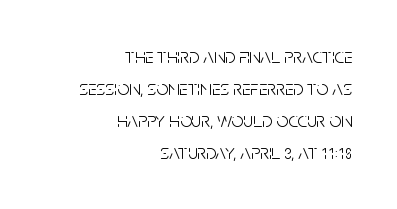
These lines stack with their right ends in a neat column. Here the glyphs are tracked normally, forming tight word shapes. A light-to-regular cut is what we see here. Rendered with straight, roman letterforms. Letters rest on an invisible, unmarked baseline.
